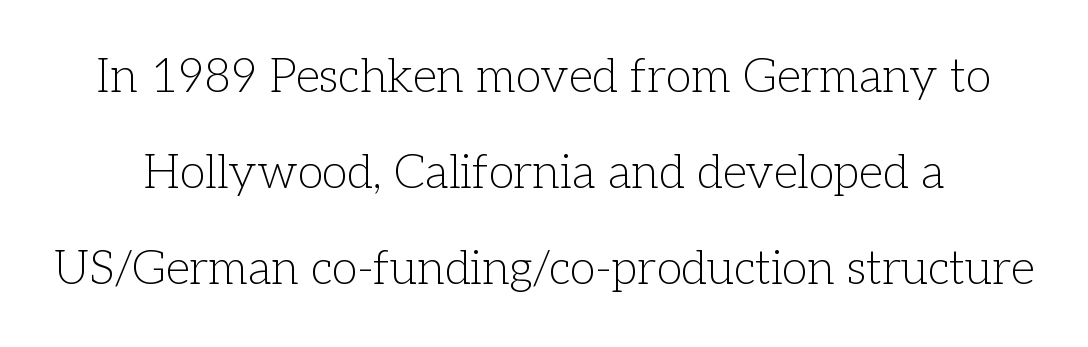
The image shows 47 px light serif type, upright; set loose line spacing (2.04x), normal letter spacing, not underlined; low stroke contrast and a medium x-height.
